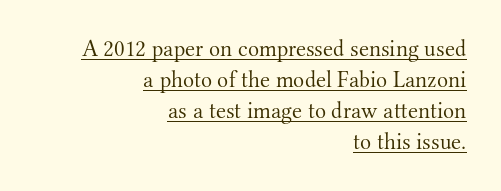
{"italic": "no", "bold": "no", "underline": "yes", "align": "right", "line_spacing": "normal", "line_spacing_ratio": 1.35, "letter_spacing": "normal", "letter_spacing_em": 0.0, "glyph_px": 23}
